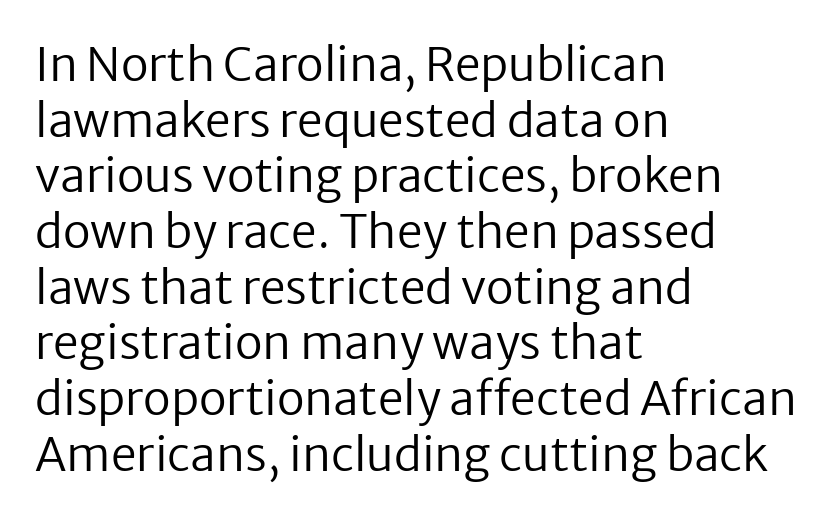
The compositor pushed each line to the left boundary. In terms of posture, this sample is upright. This rendering features lettering with no underline. Weight: not bold — regular or lighter. Caption: standard tracking, unaltered.
